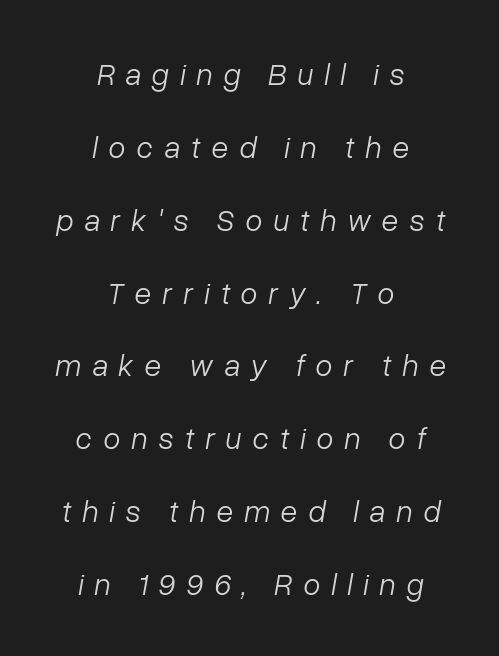
The line-height multiplier appears high, well above default. No letter is thick-stroked: the sample isn't bold. Display-style spreading of the glyphs; the letterfit is very open. The passage shown is not underscored anywhere. Proportional: the letters do not fall into vertical columns. Posture: slanted.
